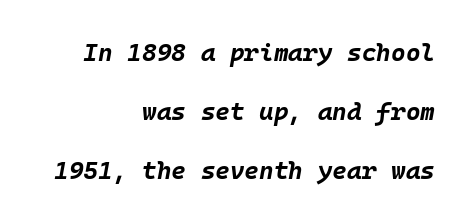
Slanted lettering throughout. As a designer I'd log this as weight 700, bold. Between one letter and the next there's only the usual sliver of space. Type without underlining. Casual observation: everything's shoved over to the right.
